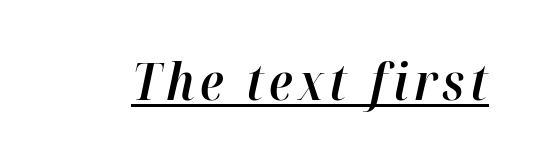
The image shows 51 px semibold type, italic (leaning right); set underlined; high stroke contrast and a medium x-height.
